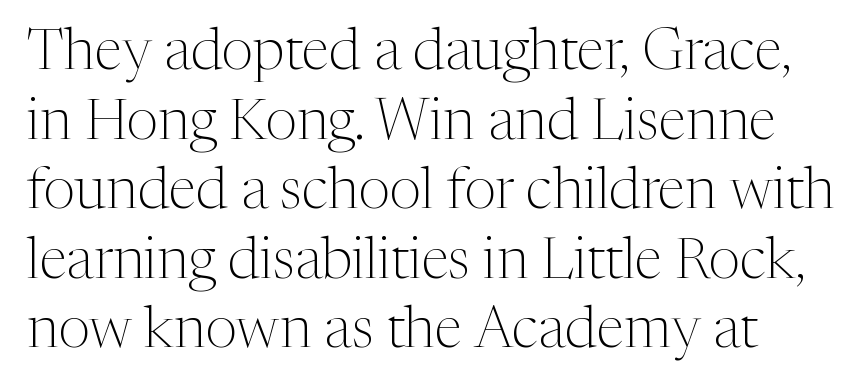
The letterforms sit at book weight or below. Typographically, this falls in the serif category. Letter spacing: default. You could not count columns in this text — the font is proportionally spaced. This rendering features lettering with no underline. Nope, not italic — everything's standing straight.
